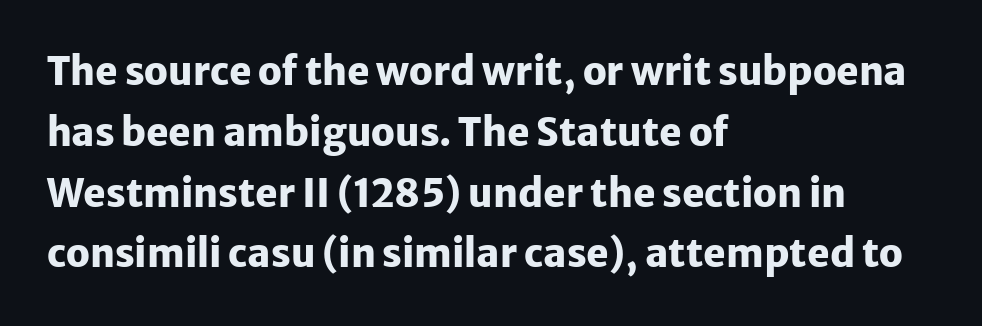
Compared with typical paragraphs, the rows here are spaced about the same. The glyphs in this specimen are sans serif. Unmarked baselines from the first word to the last. The type is set solid horizontally, with unmodified tracking. A typesetter would mark this as roman, not italic.
